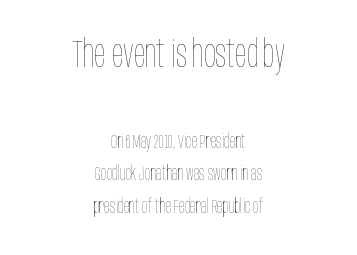
The image shows 38 px thin, condensed type, upright; set centered, line spacing 1.72x, normal letter spacing, not underlined; the first (top) block is 2.0x larger; low stroke contrast and a large x-height.
